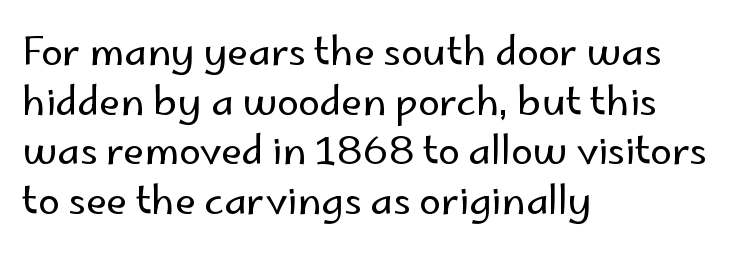
The image shows 39 px regular-weight sans-serif type, upright; set left-aligned, normal line spacing (1.27x), normal letter spacing, not underlined; low stroke contrast and a small x-height.
